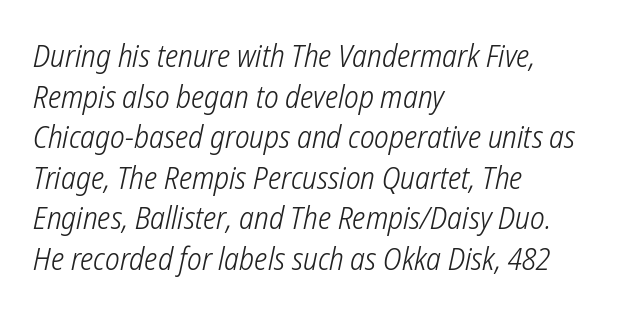
Q: Is the text bold? A: No.
Q: Is the typeface a serif or a sans-serif typeface? A: Sans-serif.
Q: Is the text underlined? A: No.
Q: How is the paragraph aligned? A: Left-aligned.
Q: Is the spacing between letters normal or unusually wide? A: Normal.
Q: Is the spacing between lines tight, normal or loose? A: Normal.
Q: Width (condensed, normal, or wide)? A: Condensed.
Q: Stroke contrast? A: Low.
Q: x-height? A: Medium.
Q: Monospaced? A: No.
